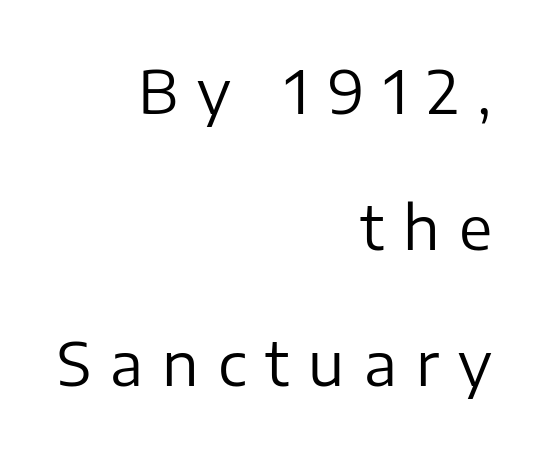
{"serif": "no", "italic": "no", "bold": "no", "weight": "regular", "width": "normal", "stroke_contrast": "low", "x_height": "medium", "monospaced": "no", "underline": "no", "align": "right", "line_spacing": "loose", "line_spacing_ratio": 2.27, "letter_spacing": "wide", "letter_spacing_em": 0.32, "glyph_px": 60}
